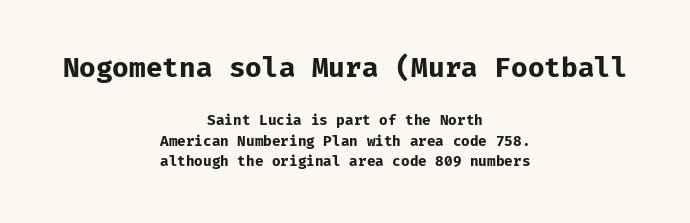
Q: Is the text bold? A: Yes.
Q: Is the text italic (slanted)? A: No, it is upright.
Q: Is the text underlined? A: No.
Q: How is the paragraph aligned? A: Centered.
Q: Is the spacing between letters normal or unusually wide? A: Normal.
Q: Is the spacing between lines tight, normal or loose? A: Normal.
Q: Which block of text is set in a larger size, the first (top) or the second (bottom)? A: The first (top) one.
